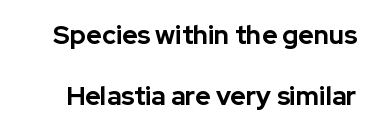
How are the letters spaced? Ordinarily, with no added tracking. Plenty of ink on the page — the face is bold. Underlining? Definitely not there. Ordinary non-slanted type is in use. This block would shrink considerably if given ordinary leading; it's expanded now.
